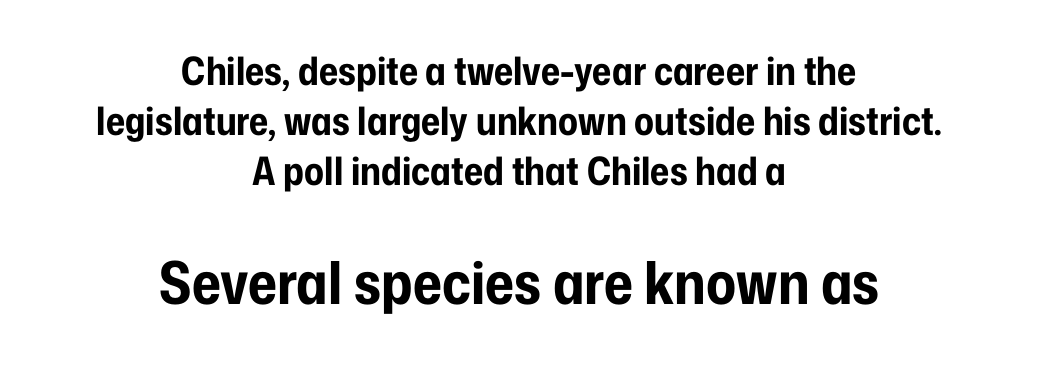
The image shows 59 px bold, condensed sans-serif type, upright; set centered, normal line spacing (1.28x), normal letter spacing, not underlined; the second (bottom) block is 1.51x larger; low stroke contrast and a medium x-height.
